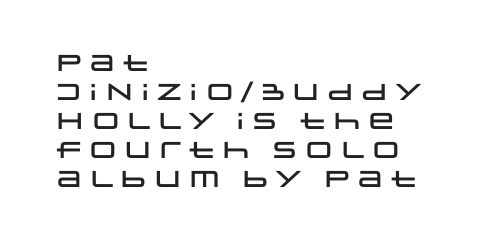
Posture: straight, roman, zero tilt. The passage shown is not underscored anywhere. The rendering anchors every line to the left-hand side. The gaps between neighbouring characters are ordinary and unremarkable.
